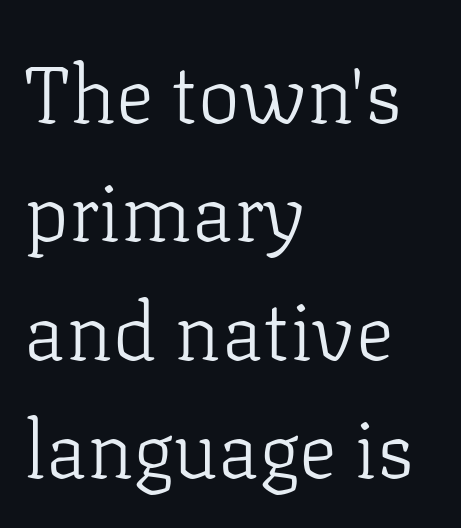
The image shows 79 px light serif type, upright; set left-aligned, normal line spacing (1.5x), normal letter spacing, not underlined; low stroke contrast and a medium x-height.
